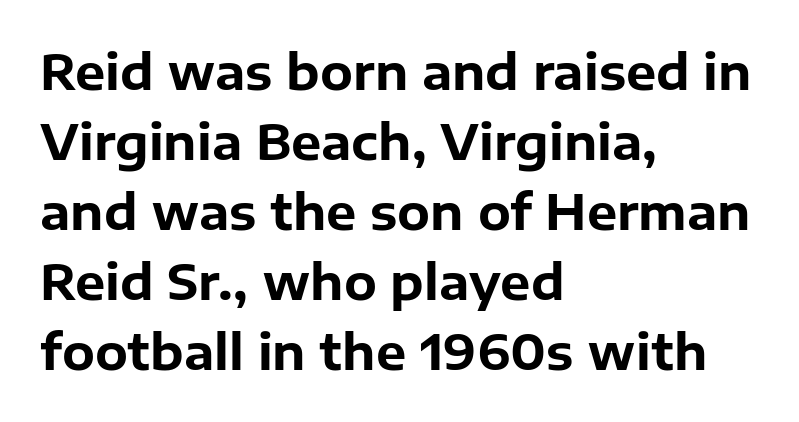
Q: Is the text bold? A: Yes.
Q: Is the text italic (slanted)? A: No, it is upright.
Q: Is the typeface a serif or a sans-serif typeface? A: Sans-serif.
Q: Is the text underlined? A: No.
Q: How is the paragraph aligned? A: Left-aligned.
Q: Is the spacing between letters normal or unusually wide? A: Normal.
Q: Is the spacing between lines tight, normal or loose? A: Normal.
Q: Width (condensed, normal, or wide)? A: Normal.
Q: Stroke contrast? A: Low.
Q: x-height? A: Medium.
Q: Monospaced? A: No.
